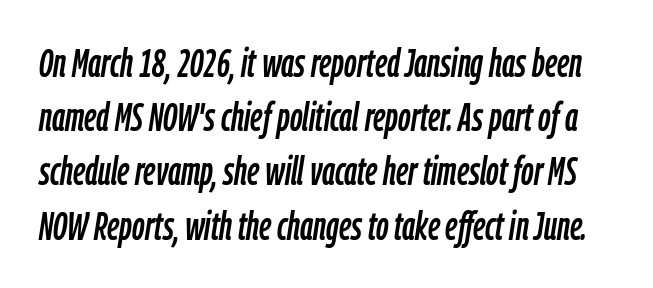
The image shows 39 px condensed type, italic (leaning right); set normal line spacing (1.39x), normal letter spacing, not underlined; low stroke contrast and a medium x-height.
